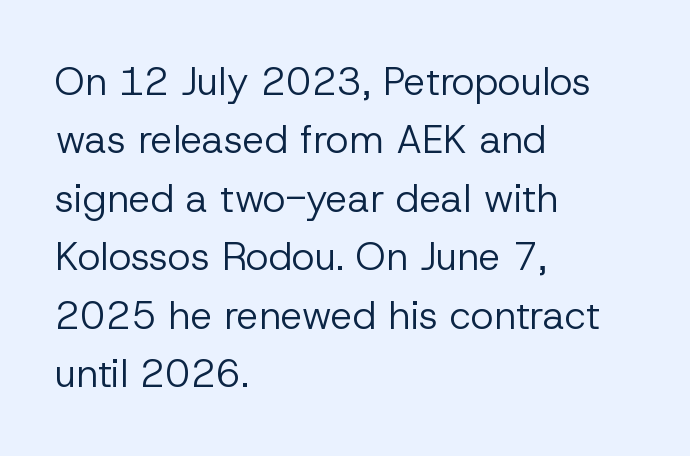
Q: Is the text bold? A: No.
Q: Is the text italic (slanted)? A: No, it is upright.
Q: Is the typeface a serif or a sans-serif typeface? A: Sans-serif.
Q: Is the text underlined? A: No.
Q: How is the paragraph aligned? A: Left-aligned.
Q: Is the spacing between letters normal or unusually wide? A: Normal.
Q: Is the spacing between lines tight, normal or loose? A: Normal.
Q: Width (condensed, normal, or wide)? A: Normal.
Q: Stroke contrast? A: Low.
Q: x-height? A: Medium.
Q: Monospaced? A: No.
